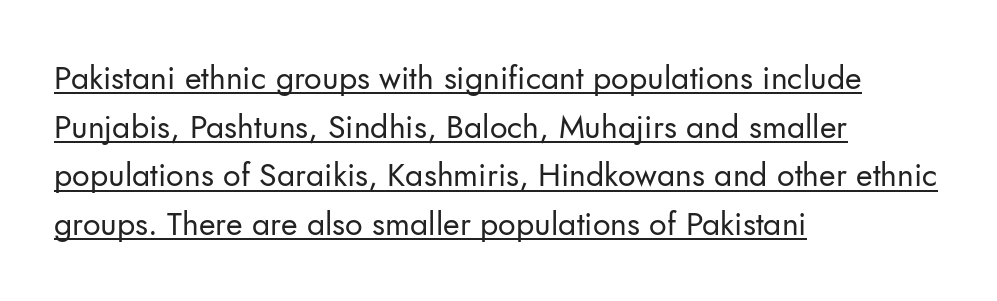
A typesetter would mark this as roman, not italic. Stem width sits at or under what a default text font uses. The line texture is even and compact thanks to regular tracking. Does the copy run flush right? No — it runs flush left. The rendered words wear a rule along their underside. The rendering uses a moderate line-height, typical for paragraphs.
